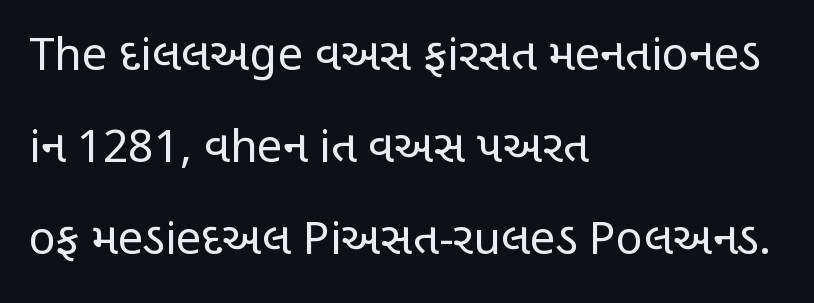
In terms of letterspacing, this is plain default setting. The typeface has the unassuming heft of standard copy or less. The rendering uses natural spacing where letterforms have individual widths. Line beginnings align vertically; line endings do not. A typesetter would mark this as roman, not italic.
